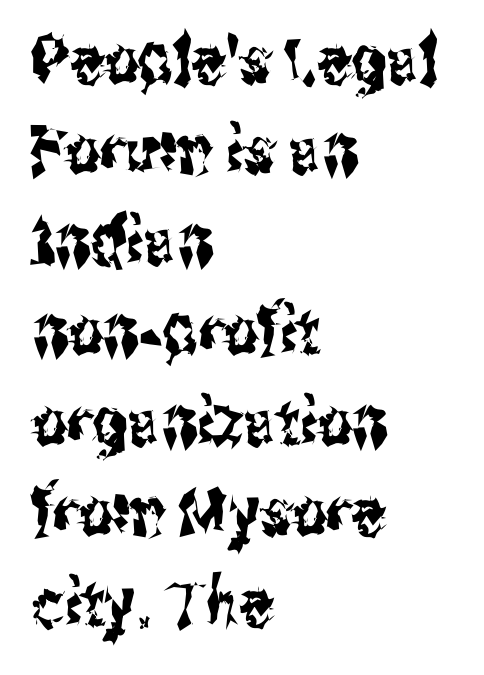
{"serif": "no", "italic": "no", "width": "condensed", "stroke_contrast": "medium", "x_height": "medium", "monospaced": "no", "underline": "no", "align": "left", "line_spacing": "normal", "line_spacing_ratio": 1.35, "letter_spacing": "normal", "letter_spacing_em": 0.0, "glyph_px": 67}
